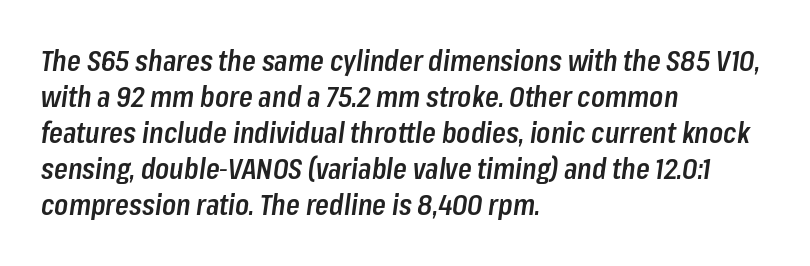
The image shows 28 px semibold, condensed type, italic (leaning right); set left-aligned, normal line spacing (1.29x), normal letter spacing, not underlined; low stroke contrast and a medium x-height.
